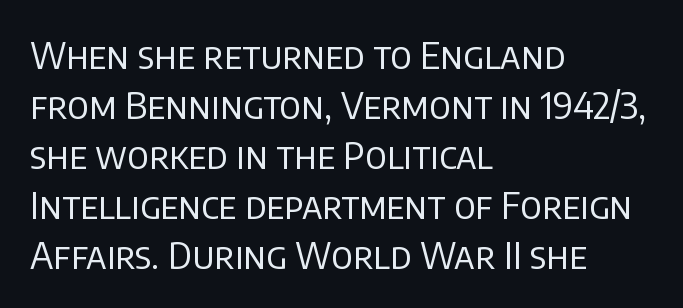
Q: Is the text bold? A: No.
Q: Is the text italic (slanted)? A: No, it is upright.
Q: Is the typeface a serif or a sans-serif typeface? A: Sans-serif.
Q: Is the text underlined? A: No.
Q: How is the paragraph aligned? A: Left-aligned.
Q: Is the spacing between letters normal or unusually wide? A: Normal.
Q: Is the spacing between lines tight, normal or loose? A: Normal.
Q: Width (condensed, normal, or wide)? A: Normal.
Q: Stroke contrast? A: Low.
Q: x-height? A: Large.
Q: Monospaced? A: No.
